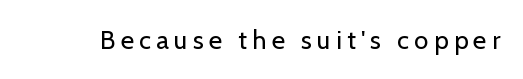
Q: Is the text bold? A: No.
Q: Is the text italic (slanted)? A: No, it is upright.
Q: Is the text underlined? A: No.
Q: Is the spacing between letters normal or unusually wide? A: Unusually wide.
